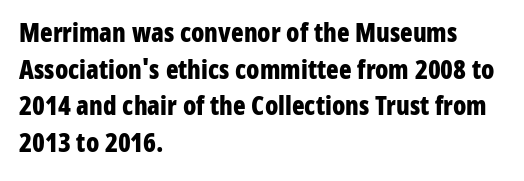
Caption: multi-line text, flush left, ragged right. Look at the tracking — it's just the regular setting, nothing added. Upright lettering throughout. The passage shown is emphatically bold. The passage shown is not underscored anywhere.
